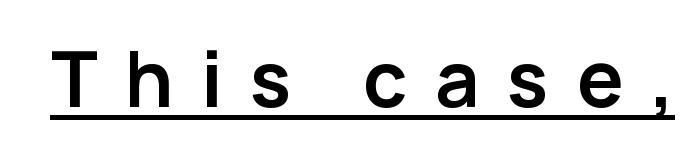
Q: Is the text bold? A: Yes.
Q: Is the text italic (slanted)? A: No, it is upright.
Q: Is the typeface a serif or a sans-serif typeface? A: Sans-serif.
Q: Is the text underlined? A: Yes.
Q: Is the spacing between letters normal or unusually wide? A: Unusually wide.
Q: Width (condensed, normal, or wide)? A: Normal.
Q: Stroke contrast? A: Low.
Q: x-height? A: Medium.
Q: Monospaced? A: No.
